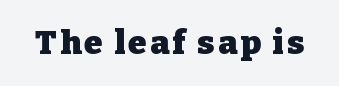
Q: Is the text bold? A: Yes.
Q: Is the text italic (slanted)? A: No, it is upright.
Q: Is the typeface a serif or a sans-serif typeface? A: Serif.
Q: Is the text underlined? A: No.
Q: Width (condensed, normal, or wide)? A: Normal.
Q: Stroke contrast? A: Low.
Q: x-height? A: Medium.
Q: Monospaced? A: No.
